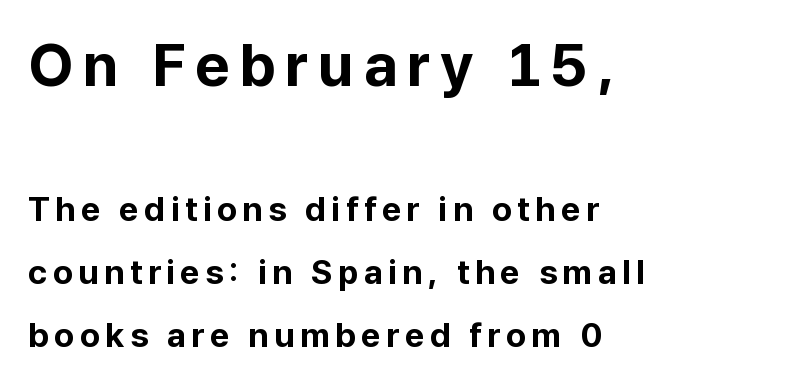
{"serif": "no", "italic": "no", "bold": "yes", "weight": "bold", "width": "normal", "stroke_contrast": "low", "x_height": "medium", "monospaced": "no", "underline": "no", "align": "left", "line_spacing_ratio": 1.86, "larger_block": "first", "size_ratio": 1.76, "glyph_px": 60}
